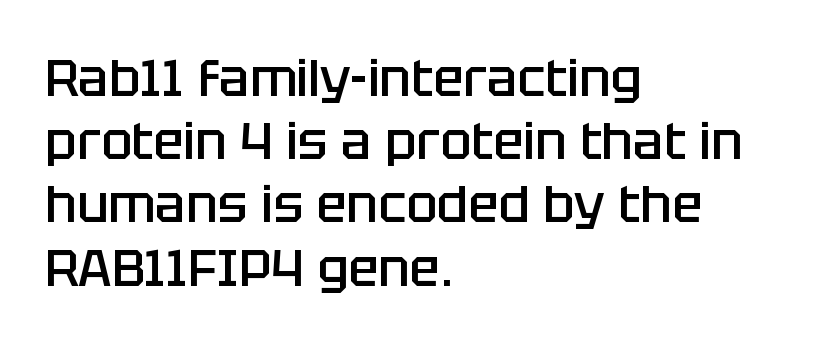
{"serif": "no", "italic": "no", "bold": "semi", "weight": "semibold", "width": "normal", "stroke_contrast": "low", "x_height": "large", "monospaced": "no", "underline": "no", "align": "left", "line_spacing_ratio": 1.24, "letter_spacing": "normal", "letter_spacing_em": 0.0, "glyph_px": 51}
